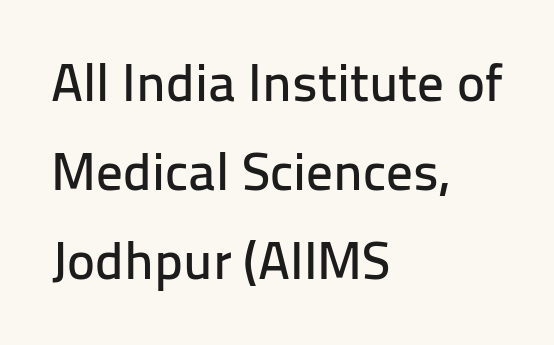
Q: Is the text italic (slanted)? A: No, it is upright.
Q: Is the typeface a serif or a sans-serif typeface? A: Sans-serif.
Q: Is the text underlined? A: No.
Q: How is the paragraph aligned? A: Left-aligned.
Q: Is the spacing between letters normal or unusually wide? A: Normal.
Q: Is the spacing between lines tight, normal or loose? A: Normal.
Q: Width (condensed, normal, or wide)? A: Normal.
Q: Stroke contrast? A: Low.
Q: x-height? A: Medium.
Q: Monospaced? A: No.
